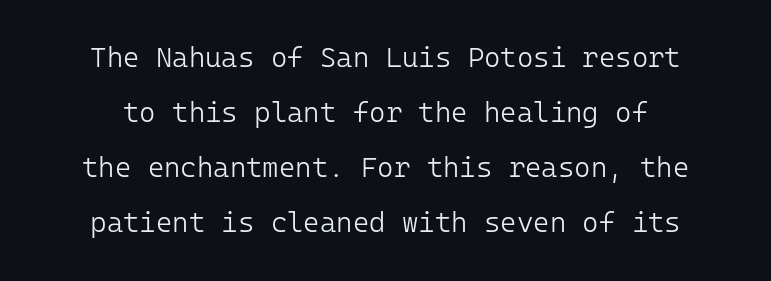
Notice the wide empty band between every row — that's loose leading. Unbolded letterforms with no extra heft. Do the letters lean? They stand straight. Quick note: underline off. Honestly, the letter spacing is just normal — you wouldn't notice it.
